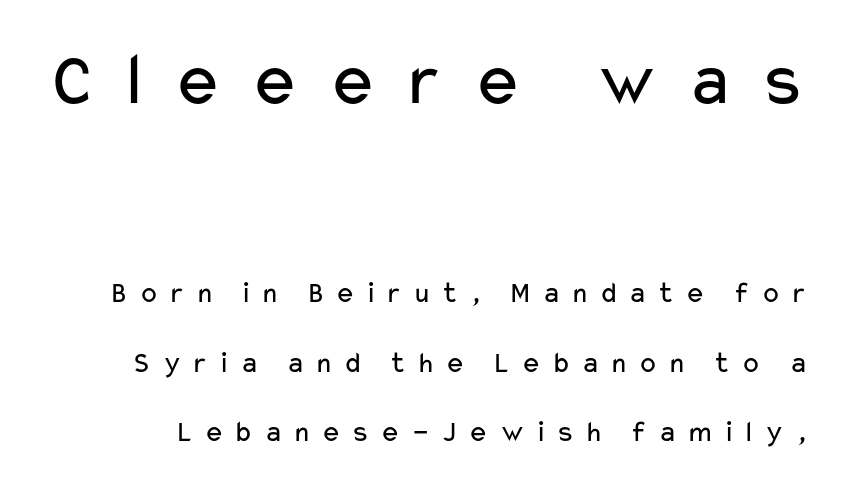
The image shows 76 px regular-weight, wide sans-serif type, upright; set loose line spacing (2.31x), unusually wide letter spacing (+0.32 em), not underlined; the first (top) block is 2.53x larger; low stroke contrast and a medium x-height.
